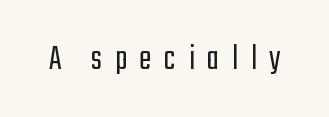
{"serif": "no", "italic": "no", "bold": "no", "weight": "light", "width": "condensed", "stroke_contrast": "low", "x_height": "medium", "monospaced": "no", "underline": "no", "letter_spacing": "wide", "letter_spacing_em": 0.34, "glyph_px": 37}
